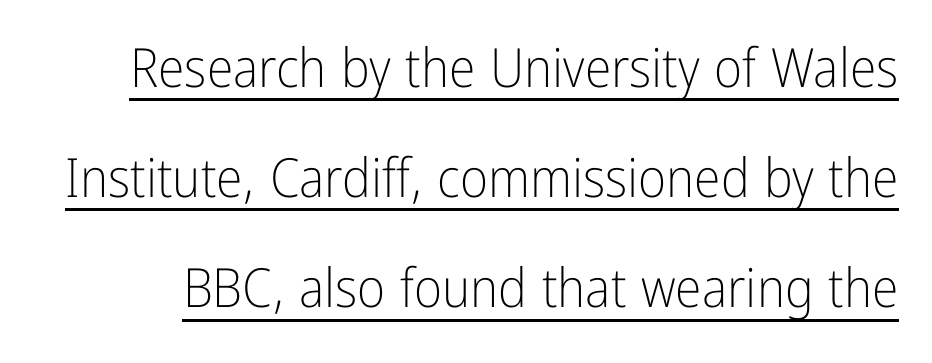
The strokes carry an ordinary text weight at most. These lines are composed in type without serifs. The letterforms sit shoulder to shoulder at normal distance. Honestly, the underline is the first thing you notice here.
